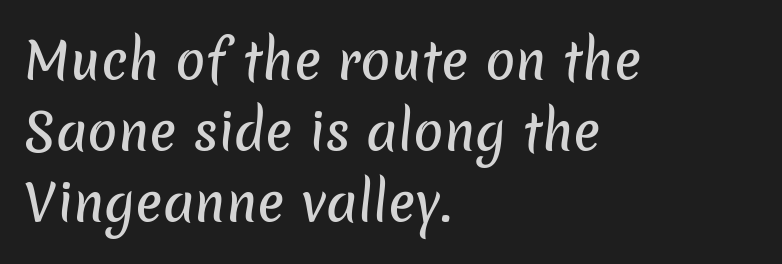
The rag falls on the right side of this text block. Look at the tracking — it's just the regular setting, nothing added. Serif or sans? Sans — the stroke terminals are bare. In terms of leading, this rendering sits right in the middle. The string is rendered with underlining switched off. Do the characters align in a grid? No, the font is proportional.
